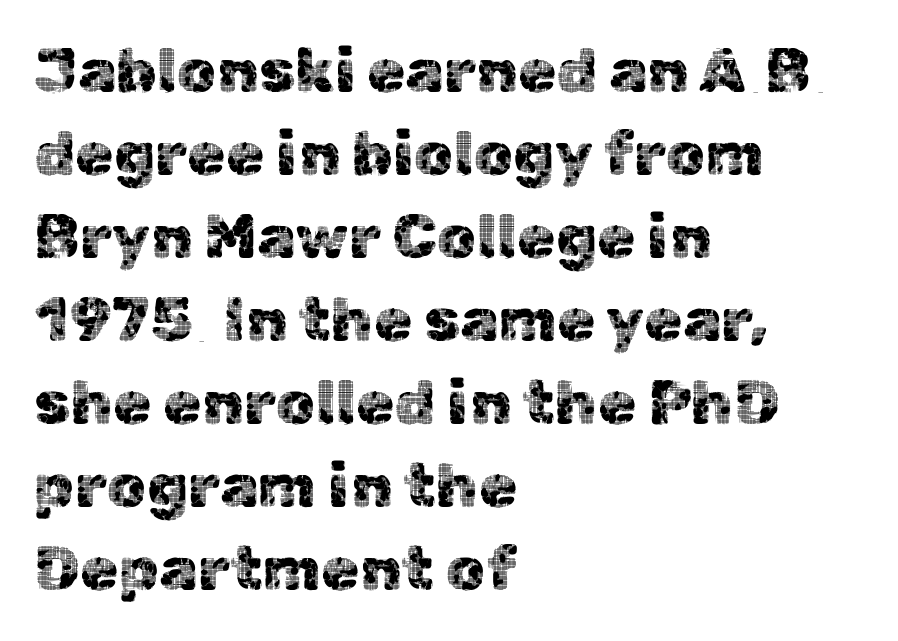
This sample has the flowing, uneven cadence of proportional lettering. Notice how the passage keeps a crisp vertical edge on the left only. What's the leading like? Ordinary, nothing unusual. Inter-character spacing is left at the font's built-in metrics. This rendering features lettering with no underline. Italic: no, the glyphs are upright roman.
